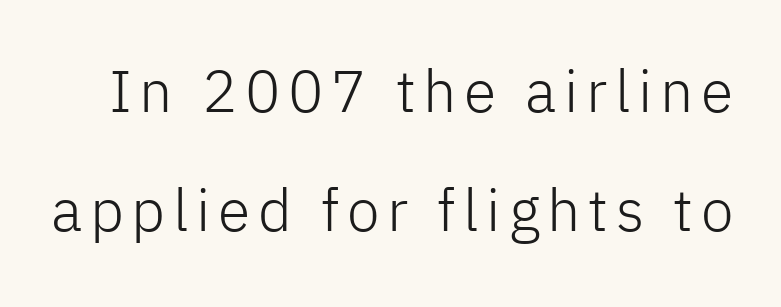
{"serif": "no", "italic": "no", "bold": "no", "weight": "light", "width": "normal", "stroke_contrast": "low", "x_height": "medium", "monospaced": "no", "underline": "no", "line_spacing": "loose", "line_spacing_ratio": 2.01, "glyph_px": 59}
